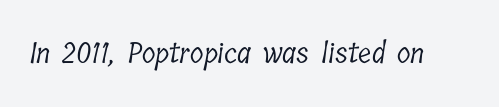
Regarding serifs, this sample has them. Words appear dense and cohesive because spacing is normal. A clean baseline with only descenders dipping below it. The letters look calm and open, with moderate or lighter stems. These lines are rendered in a variable-pitch font.
